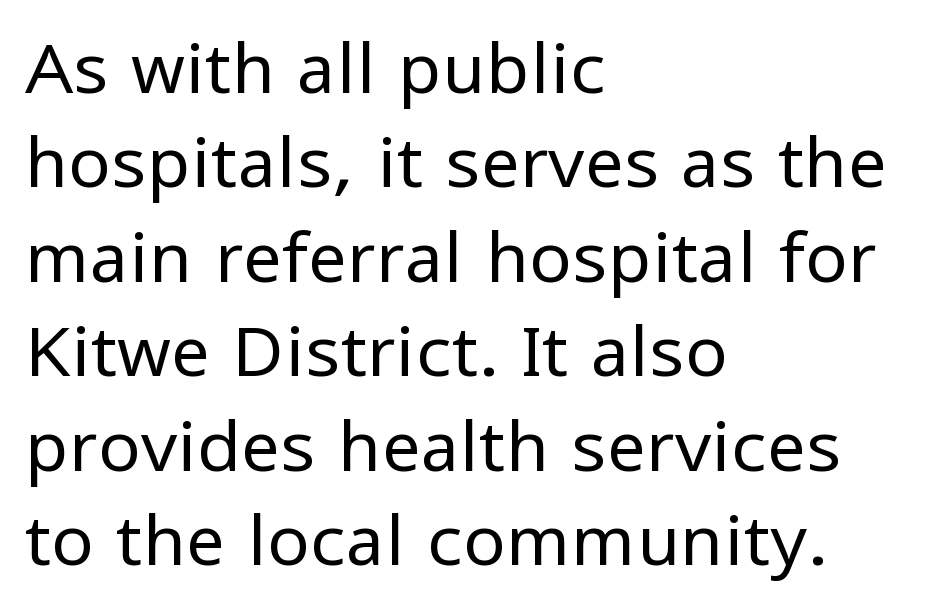
The image shows 70 px regular-weight sans-serif type, upright; set left-aligned, normal line spacing (1.35x), normal letter spacing, not underlined; low stroke contrast and a medium x-height.
